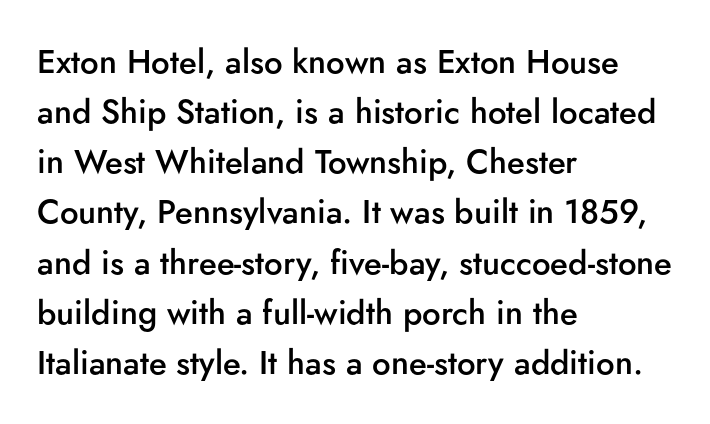
Its strokes are somewhat broadened, the hallmark of semibold type. Honestly, the row spacing looks completely unremarkable. The line texture is even and compact thanks to regular tracking. The lettering stays uniformly vertical, giving the passage a roman look. Bare-footed words on every line.
